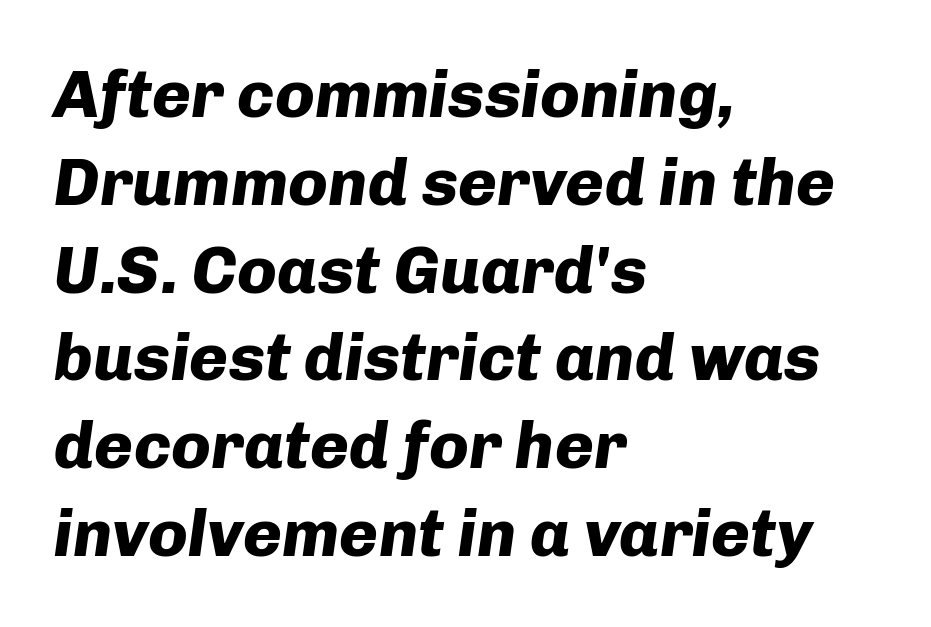
Compared with ordinary roman type, these characters are visibly tilted. Spacing verdict: proportional, widths tailored to each character. Compared with typical body copy, the letter spacing here is the same. The strokes are fattened all the way to bold.
